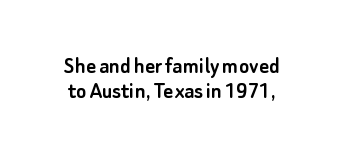
The image shows 24 px text type, upright; set tight line spacing (1.03x), normal letter spacing, not underlined.
